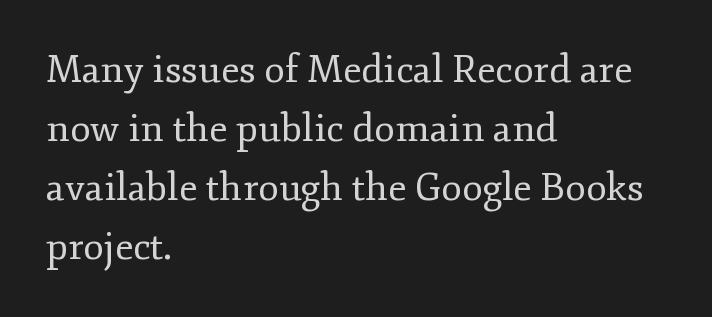
{"serif": "yes", "italic": "no", "bold": "no", "weight": "regular", "width": "normal", "stroke_contrast": "low", "x_height": "small", "monospaced": "no", "underline": "no", "align": "left", "line_spacing": "normal", "line_spacing_ratio": 1.55, "letter_spacing": "normal", "letter_spacing_em": 0.0, "glyph_px": 38}
